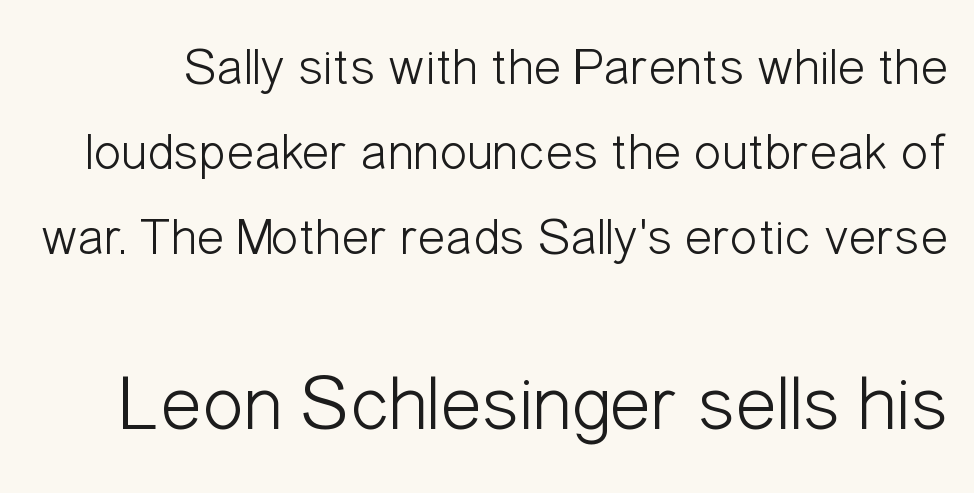
{"serif": "no", "italic": "no", "bold": "no", "weight": "light", "width": "condensed", "stroke_contrast": "low", "x_height": "medium", "monospaced": "no", "underline": "no", "line_spacing": "normal", "line_spacing_ratio": 1.63, "letter_spacing": "normal", "letter_spacing_em": 0.0, "larger_block": "second", "size_ratio": 1.5, "glyph_px": 78}
